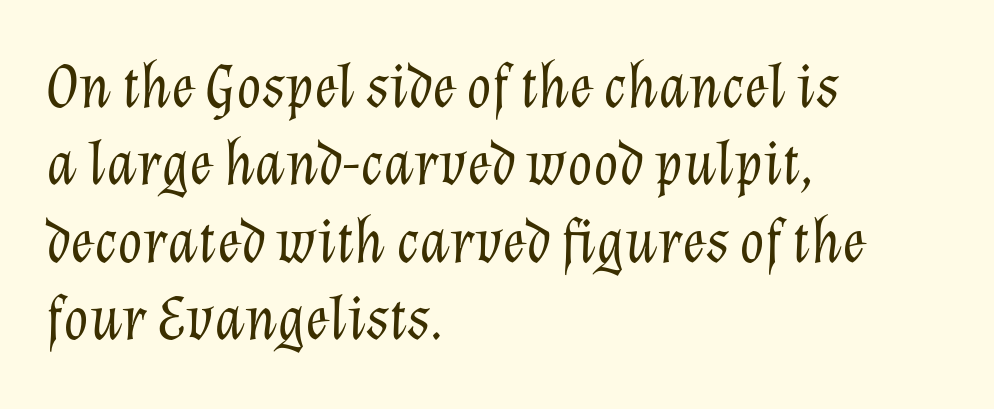
Q: Is the text bold? A: No.
Q: Is the text italic (slanted)? A: Yes, it leans right by about 12 degrees.
Q: Is the text underlined? A: No.
Q: How is the paragraph aligned? A: Left-aligned.
Q: Is the spacing between letters normal or unusually wide? A: Normal.
Q: Width (condensed, normal, or wide)? A: Normal.
Q: Stroke contrast? A: Low.
Q: x-height? A: Medium.
Q: Monospaced? A: No.
